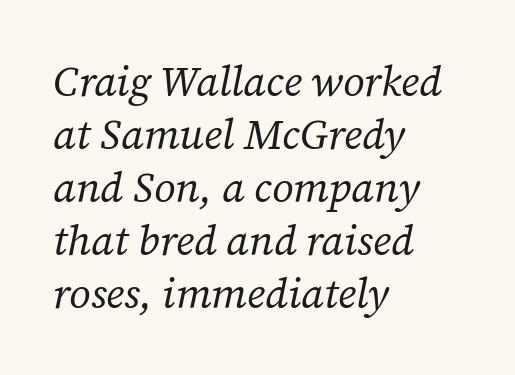
{"serif": "yes", "italic": "yes", "lean": "right", "slant_degrees": 12, "bold": "no", "weight": "regular", "width": "normal", "stroke_contrast": "low", "x_height": "medium", "monospaced": "no", "underline": "no", "align": "left", "line_spacing": "normal", "line_spacing_ratio": 1.26, "letter_spacing": "normal", "letter_spacing_em": 0.0, "glyph_px": 42}
